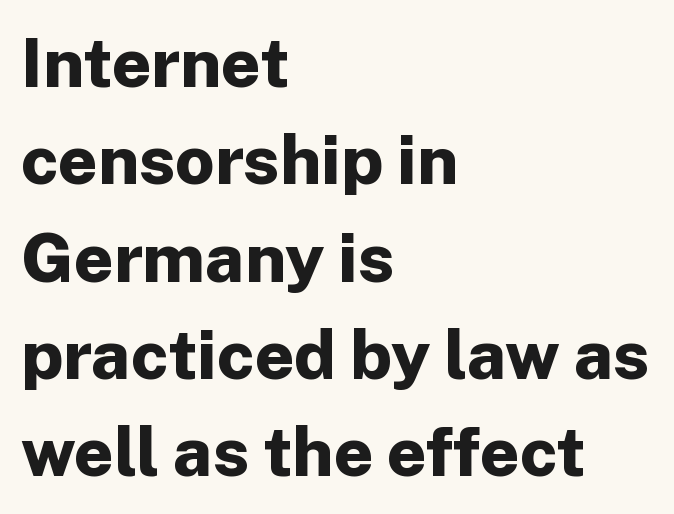
Is there any slant? The stems are plumb. A dark, heavy texture on the line: the type is bold. Examine the stroke ends and you'll find no serifs. The paragraph has a hard left edge and a soft right edge. Think of a printed novel: that variable character pitch is what you see here.
